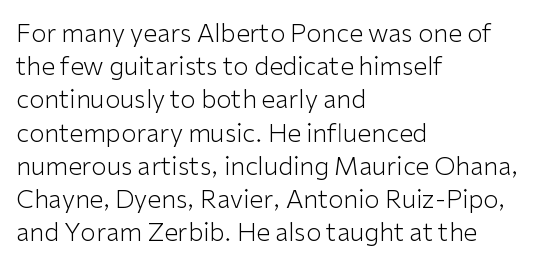
Q: Is the text bold? A: No.
Q: Is the text italic (slanted)? A: No, it is upright.
Q: Is the text underlined? A: No.
Q: How is the paragraph aligned? A: Left-aligned.
Q: Is the spacing between letters normal or unusually wide? A: Normal.
Q: Is the spacing between lines tight, normal or loose? A: Normal.
